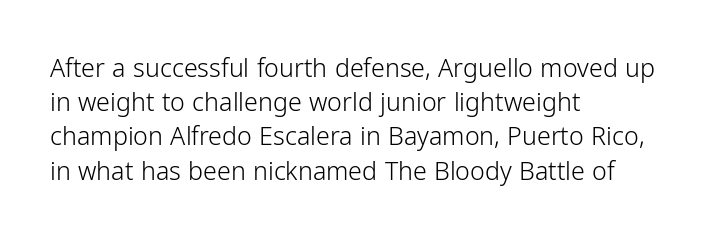
The area under the type is left untouched. A roman cut, with each character standing at attention. Observe the ordinary spacing: letters are neighbours, not strangers. Notice how the passage keeps a crisp vertical edge on the left only.
